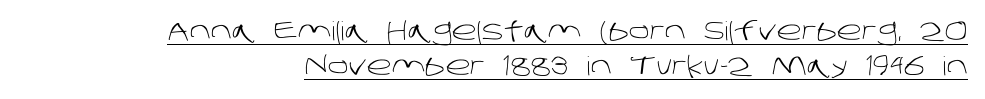
Q: Is the text bold? A: No.
Q: Is the text underlined? A: Yes.
Q: How is the paragraph aligned? A: Right-aligned.
Q: Is the spacing between letters normal or unusually wide? A: Normal.
Q: Is the spacing between lines tight, normal or loose? A: Normal.
